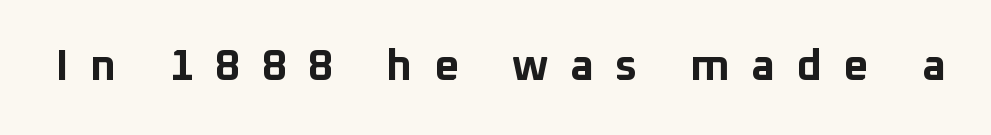
{"serif": "no", "italic": "no", "bold": "yes", "weight": "bold", "width": "normal", "stroke_contrast": "low", "x_height": "medium", "monospaced": "no", "underline": "no", "letter_spacing": "wide", "letter_spacing_em": 0.48, "glyph_px": 44}
